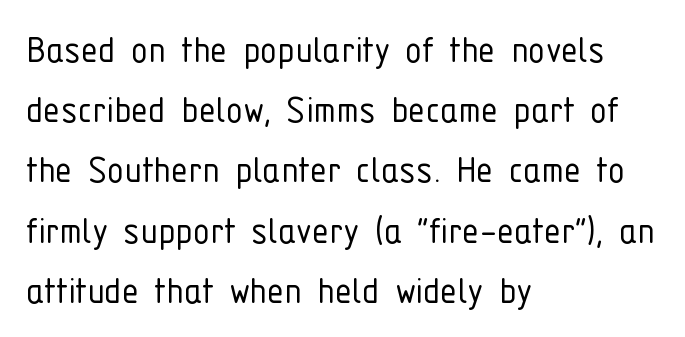
Are there feet on the stems? There aren't — it's a sans. Honestly, the letter spacing is just normal — you wouldn't notice it. Any mark beneath the type? The region is blank. Think standard paragraph weight, or any step lighter than that. Tall strokes in this sample are plumb rather than angled.
